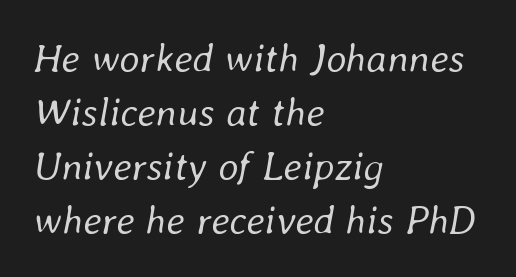
The passage shown is typed in a proportional face where columns would drift. Regarding leading, the lines here are spaced in the standard way. The passage is arranged the way most books set body copy — flush left. This rendering leaves character spacing at its baseline value.
